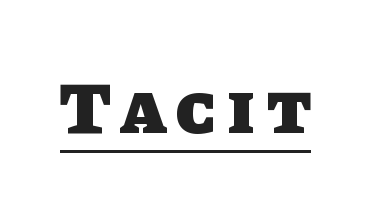
The rendering uses the underline text-decoration. You could not count columns in this text — the font is proportionally spaced. A typesetter would label this face a sans. These lines carry a lot of weight — the face is fully bold.
